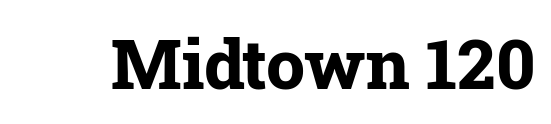
{"serif": "yes", "italic": "no", "bold": "yes", "weight": "bold", "width": "normal", "stroke_contrast": "low", "x_height": "medium", "monospaced": "no", "underline": "no", "letter_spacing": "normal", "letter_spacing_em": 0.0, "glyph_px": 69}
